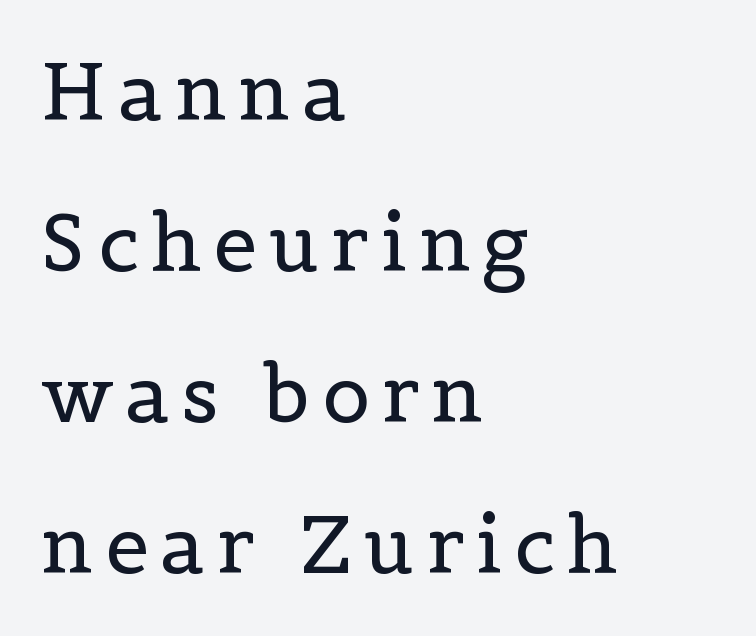
{"serif": "yes", "italic": "no", "bold": "no", "weight": "regular", "width": "normal", "x_height": "medium", "monospaced": "no", "underline": "no", "align": "left", "line_spacing": "loose", "line_spacing_ratio": 1.91, "glyph_px": 79}
